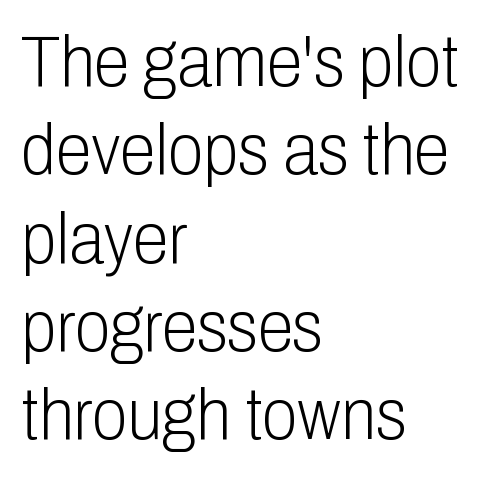
The image shows 73 px light, condensed sans-serif type, upright; set left-aligned, line spacing 1.21x, normal letter spacing, not underlined; low stroke contrast and a medium x-height.
